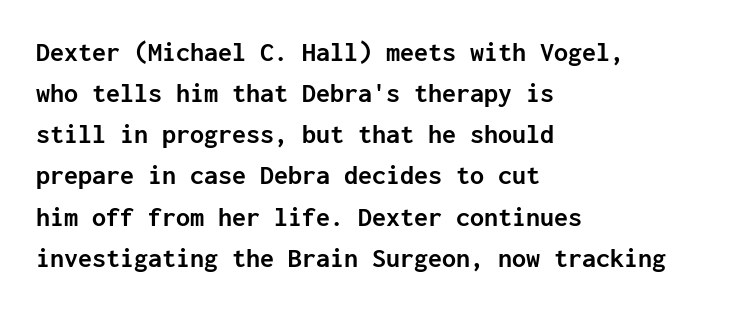
The image shows 28 px semibold sans-serif type, upright, monospaced; set left-aligned, normal line spacing (1.47x), normal letter spacing, not underlined; low stroke contrast and a medium x-height.
